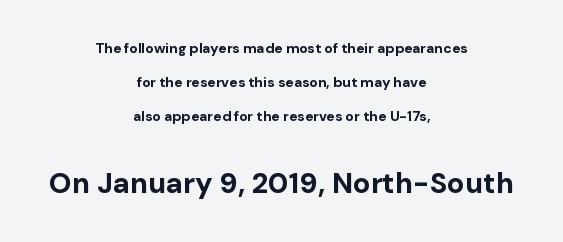
Do the letters lean? They stand straight. Nobody drew a line under any word here. Does the type have serifs? No, each stem ends abruptly. A typesetter would call this proportional, since set widths differ per character. Successive baselines arrive slowly, with a big drop between each.
